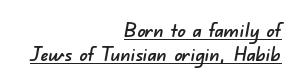
{"underline": "yes", "align": "right", "line_spacing_ratio": 1.21, "letter_spacing": "normal", "letter_spacing_em": 0.0, "glyph_px": 20}
